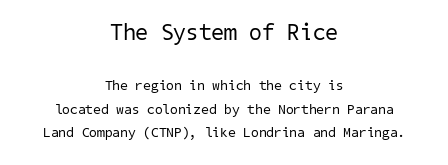
The image shows 23 px text type; set centered, normal line spacing (1.68x), normal letter spacing, not underlined; the first (top) block is 1.64x larger.
